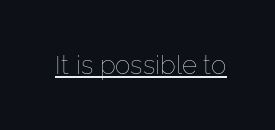
{"italic": "no", "bold": "no", "underline": "yes", "letter_spacing": "normal", "letter_spacing_em": 0.0, "glyph_px": 26}
